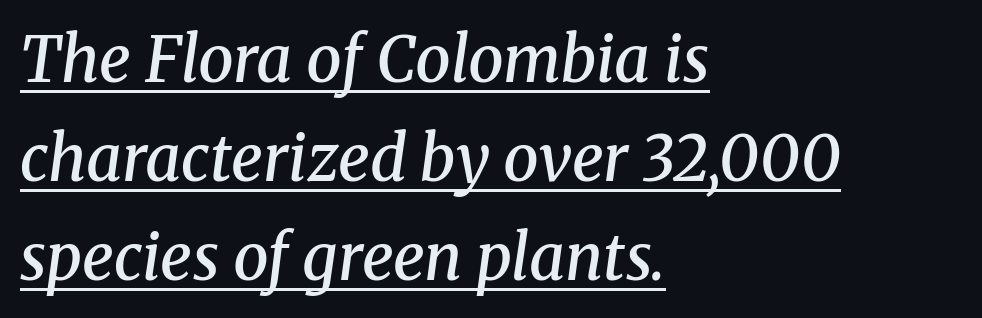
{"serif": "yes", "italic": "yes", "lean": "right", "slant_degrees": 8, "bold": "semi", "weight": "semibold", "width": "normal", "stroke_contrast": "medium", "x_height": "medium", "monospaced": "no", "underline": "yes", "align": "left", "line_spacing": "normal", "line_spacing_ratio": 1.57, "letter_spacing": "normal", "letter_spacing_em": 0.0, "glyph_px": 63}
